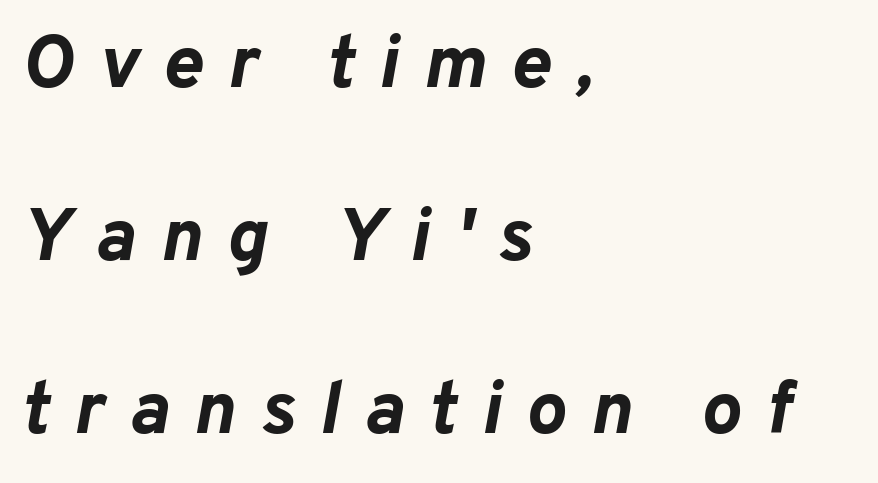
The image shows 75 px bold type, italic (leaning right); set left-aligned, loose line spacing (2.31x), unusually wide letter spacing (+0.33 em), not underlined; low stroke contrast and a medium x-height.
